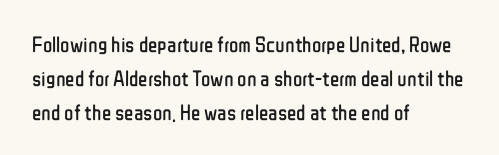
Q: Is the text bold? A: No.
Q: Is the text italic (slanted)? A: No, it is upright.
Q: Is the text underlined? A: No.
Q: How is the paragraph aligned? A: Left-aligned.
Q: Is the spacing between letters normal or unusually wide? A: Normal.
Q: Is the spacing between lines tight, normal or loose? A: Normal.
